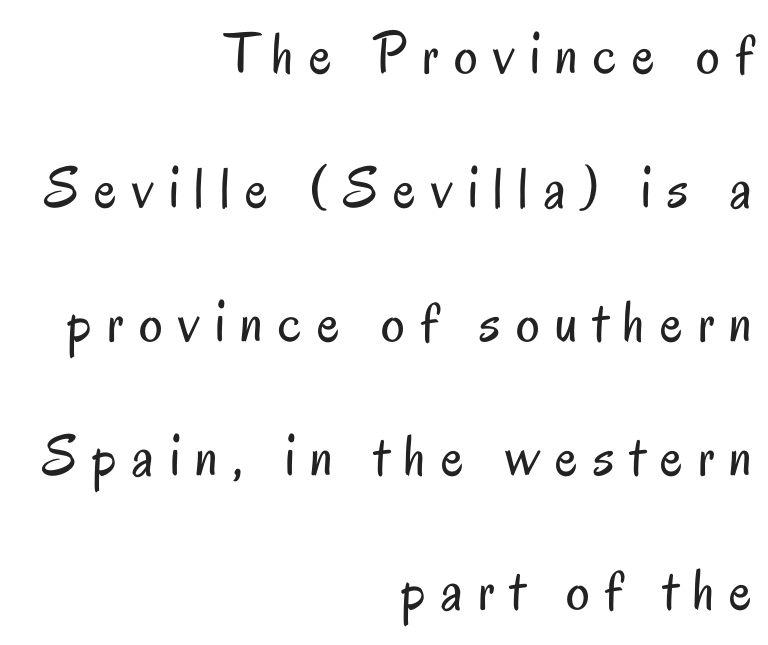
Q: Is the text bold? A: No.
Q: Is the text italic (slanted)? A: No, it is upright.
Q: Is the typeface a serif or a sans-serif typeface? A: Sans-serif.
Q: Is the text underlined? A: No.
Q: How is the paragraph aligned? A: Right-aligned.
Q: Is the spacing between letters normal or unusually wide? A: Unusually wide.
Q: Is the spacing between lines tight, normal or loose? A: Loose.
Q: Width (condensed, normal, or wide)? A: Condensed.
Q: Stroke contrast? A: Low.
Q: x-height? A: Small.
Q: Monospaced? A: No.
